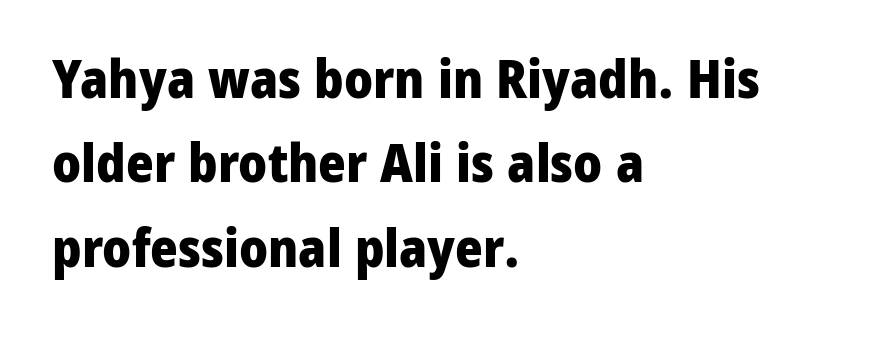
The image shows 53 px heavy sans-serif type, upright; set left-aligned, normal line spacing (1.59x), normal letter spacing, not underlined; low stroke contrast and a medium x-height.
